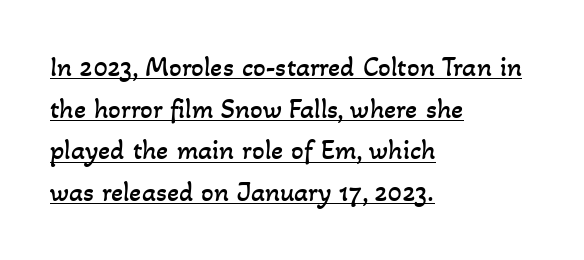
The image shows 28 px regular-weight type; set left-aligned, normal line spacing (1.49x), normal letter spacing, underlined; low stroke contrast and a small x-height.
